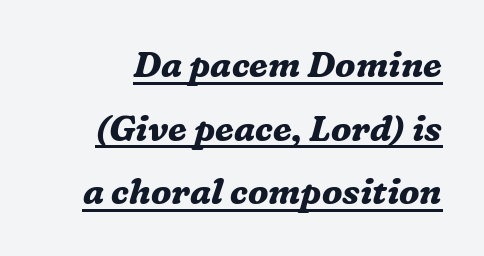
Q: Is the text bold? A: Yes.
Q: Is the text italic (slanted)? A: Yes, it leans right by about 16 degrees.
Q: Is the typeface a serif or a sans-serif typeface? A: Serif.
Q: Is the text underlined? A: Yes.
Q: Is the spacing between letters normal or unusually wide? A: Normal.
Q: Width (condensed, normal, or wide)? A: Normal.
Q: Stroke contrast? A: Medium.
Q: x-height? A: Medium.
Q: Monospaced? A: No.
